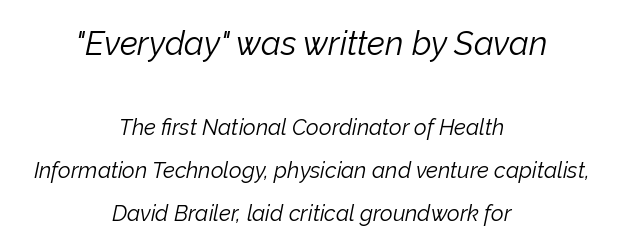
Q: Is the text bold? A: No.
Q: Is the text italic (slanted)? A: Yes, it leans right by about 12 degrees.
Q: Is the text underlined? A: No.
Q: How is the paragraph aligned? A: Centered.
Q: Is the spacing between letters normal or unusually wide? A: Normal.
Q: Is the spacing between lines tight, normal or loose? A: Loose.
Q: Which block of text is set in a larger size, the first (top) or the second (bottom)? A: The first (top) one.
Q: Width (condensed, normal, or wide)? A: Normal.
Q: Stroke contrast? A: Low.
Q: x-height? A: Medium.
Q: Monospaced? A: No.
